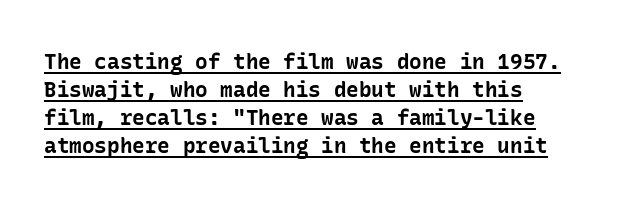
Q: Is the text bold? A: Yes.
Q: Is the text italic (slanted)? A: No, it is upright.
Q: Is the text underlined? A: Yes.
Q: Is the spacing between letters normal or unusually wide? A: Normal.
Q: Is the spacing between lines tight, normal or loose? A: Normal.
